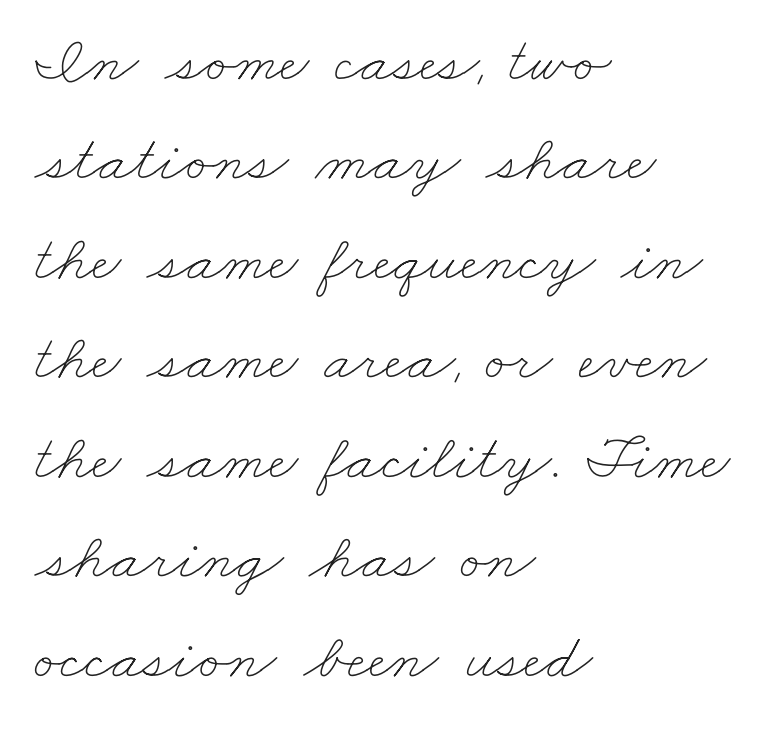
A typesetter would call this zero additional tracking. The space between consecutive lines is moderate. Is this a fixed-width face? No — the glyphs have proportional, varying widths. A student would call this left alignment; a typographer would say flush left, rag right.
